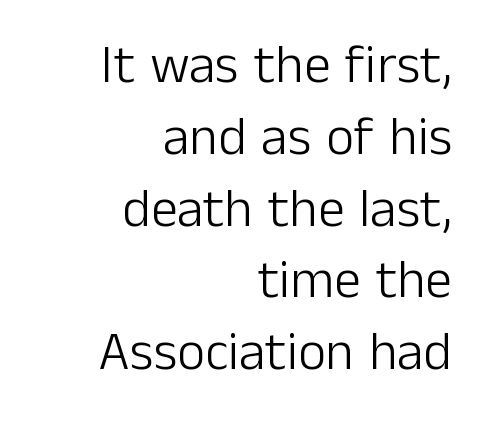
Q: Is the text bold? A: No.
Q: Is the text italic (slanted)? A: No, it is upright.
Q: Is the typeface a serif or a sans-serif typeface? A: Sans-serif.
Q: Is the text underlined? A: No.
Q: How is the paragraph aligned? A: Right-aligned.
Q: Is the spacing between letters normal or unusually wide? A: Normal.
Q: Is the spacing between lines tight, normal or loose? A: Normal.
Q: Width (condensed, normal, or wide)? A: Normal.
Q: Stroke contrast? A: Low.
Q: x-height? A: Medium.
Q: Monospaced? A: No.
